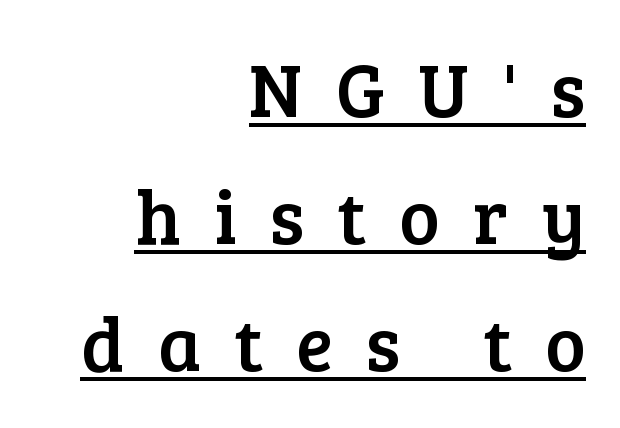
The image shows 76 px serif type, upright; set right-aligned, normal line spacing (1.67x), unusually wide letter spacing (+0.44 em), underlined; low stroke contrast and a medium x-height.
